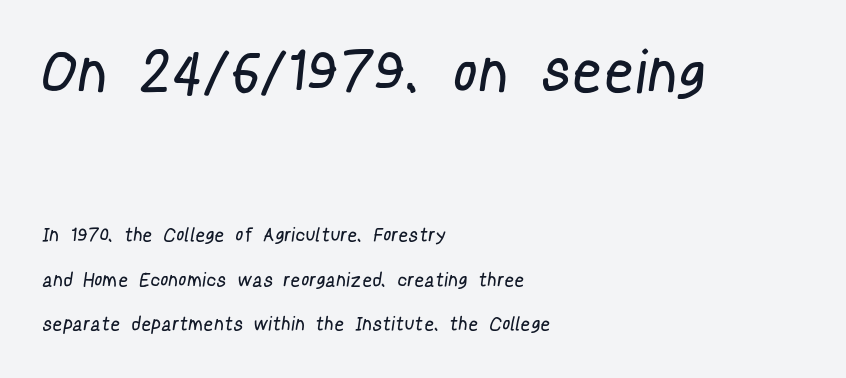
{"serif": "no", "bold": "no", "weight": "regular", "width": "condensed", "stroke_contrast": "low", "x_height": "medium", "monospaced": "no", "underline": "no", "align": "left", "line_spacing": "loose", "line_spacing_ratio": 2.34, "larger_block": "first", "size_ratio": 3.05, "glyph_px": 58}
